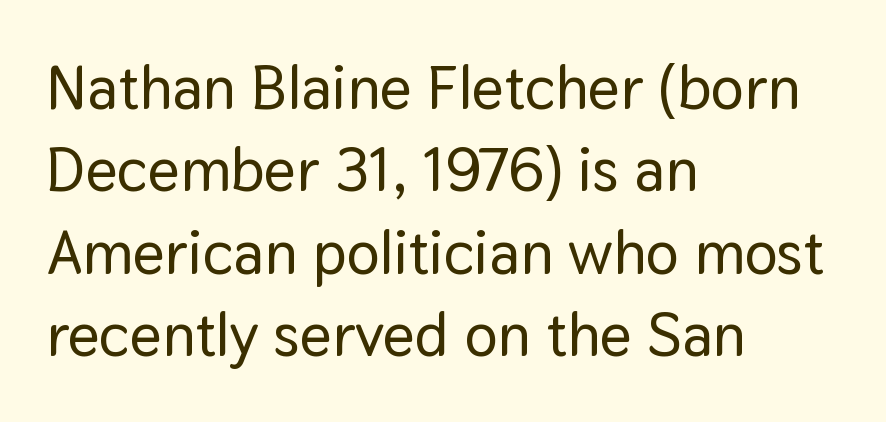
Q: Is the text italic (slanted)? A: No, it is upright.
Q: Is the typeface a serif or a sans-serif typeface? A: Sans-serif.
Q: Is the text underlined? A: No.
Q: How is the paragraph aligned? A: Left-aligned.
Q: Is the spacing between letters normal or unusually wide? A: Normal.
Q: Is the spacing between lines tight, normal or loose? A: Normal.
Q: Width (condensed, normal, or wide)? A: Normal.
Q: Stroke contrast? A: Low.
Q: x-height? A: Medium.
Q: Monospaced? A: No.
